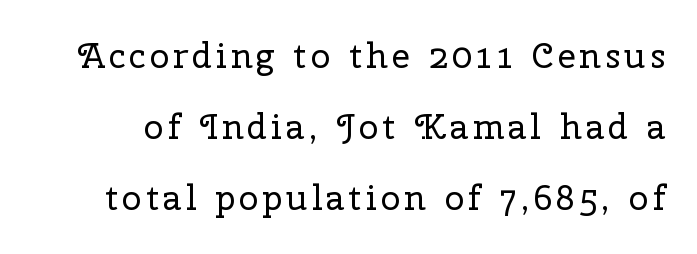
Horizontal bands of white between lines are thick stripes. This sample has the flowing, uneven cadence of proportional lettering. The strokes are not fattened; the text isn't bold. Regarding serifs, this sample has them. The specimen omits any rule beneath the text block's lines. This is roman type, the default non-slanted kind.
